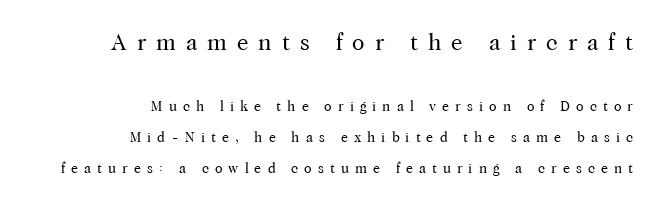
{"italic": "no", "bold": "no", "underline": "no", "align": "right", "line_spacing": "loose", "line_spacing_ratio": 2.23, "letter_spacing": "wide", "letter_spacing_em": 0.43, "larger_block": "first", "size_ratio": 1.64, "glyph_px": 23}
